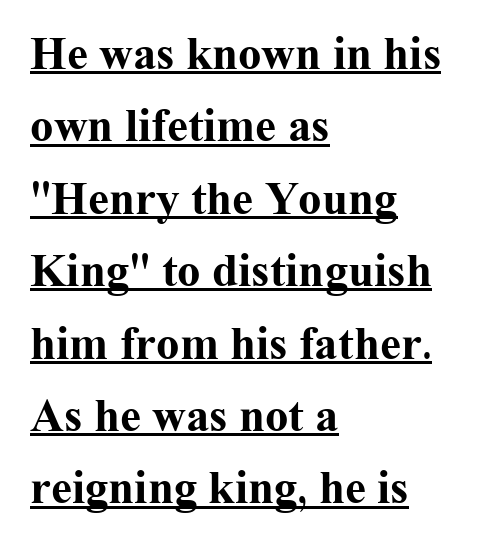
The image shows 47 px bold serif type, upright; set left-aligned, normal line spacing (1.54x), normal letter spacing, underlined; medium stroke contrast and a medium x-height.
